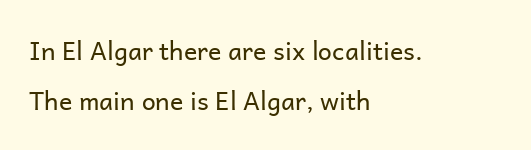
A bare baseline throughout the passage. Upright lettering throughout. Alignment: flush left. Quick note: interline space is abundant. No chunkiness to these letters — they're not bold. Each word holds together tightly as a unit, with standard inter-letter gaps.
